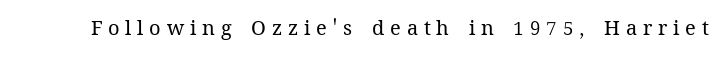
Vertical strokes here are truly vertical. A quiet, ordinary-to-light weight characterises the typeface. A bare baseline throughout the passage. The rendering inserts visible extra space after every character.
